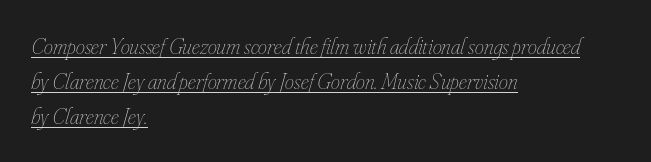
Q: Is the text bold? A: No.
Q: Is the text italic (slanted)? A: Yes, it leans right by about 16 degrees.
Q: Is the text underlined? A: Yes.
Q: How is the paragraph aligned? A: Left-aligned.
Q: Is the spacing between letters normal or unusually wide? A: Normal.
Q: Is the spacing between lines tight, normal or loose? A: Normal.
